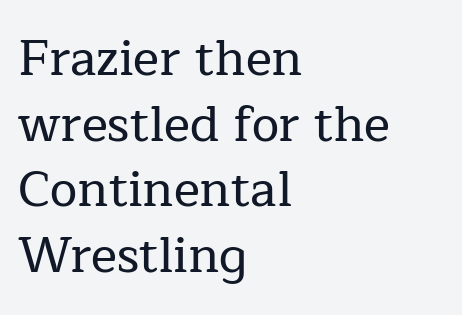
Q: Is the text italic (slanted)? A: No, it is upright.
Q: Is the typeface a serif or a sans-serif typeface? A: Serif.
Q: Is the text underlined? A: No.
Q: How is the paragraph aligned? A: Left-aligned.
Q: Is the spacing between letters normal or unusually wide? A: Normal.
Q: Is the spacing between lines tight, normal or loose? A: Normal.
Q: Width (condensed, normal, or wide)? A: Normal.
Q: Stroke contrast? A: Low.
Q: x-height? A: Medium.
Q: Monospaced? A: No.
